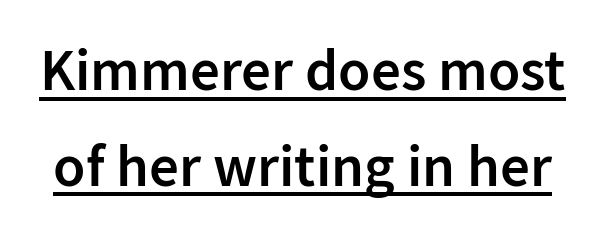
The image shows 59 px semibold sans-serif type, upright; set normal line spacing (1.62x), normal letter spacing, underlined; low stroke contrast and a medium x-height.
